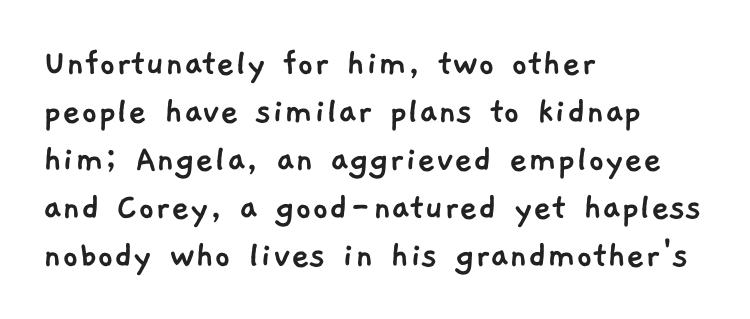
Q: Is the typeface a serif or a sans-serif typeface? A: Sans-serif.
Q: Is the text underlined? A: No.
Q: How is the paragraph aligned? A: Left-aligned.
Q: Is the spacing between letters normal or unusually wide? A: Normal.
Q: Width (condensed, normal, or wide)? A: Normal.
Q: Stroke contrast? A: Low.
Q: x-height? A: Medium.
Q: Monospaced? A: No.
